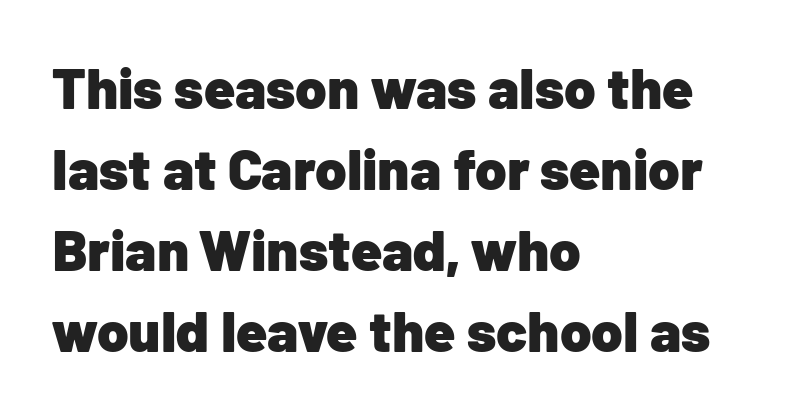
Q: Is the text bold? A: Yes.
Q: Is the text italic (slanted)? A: No, it is upright.
Q: Is the typeface a serif or a sans-serif typeface? A: Sans-serif.
Q: Is the text underlined? A: No.
Q: How is the paragraph aligned? A: Left-aligned.
Q: Is the spacing between letters normal or unusually wide? A: Normal.
Q: Is the spacing between lines tight, normal or loose? A: Normal.
Q: Width (condensed, normal, or wide)? A: Normal.
Q: Stroke contrast? A: Low.
Q: x-height? A: Medium.
Q: Monospaced? A: No.
